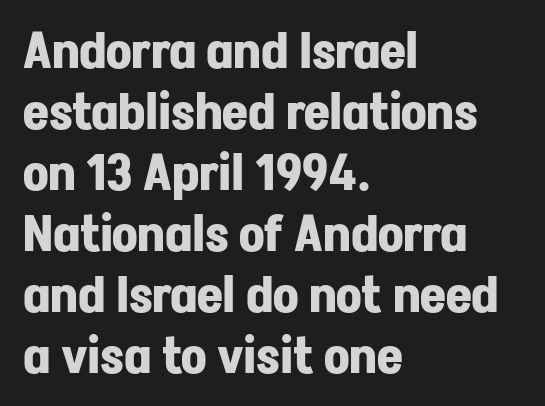
Q: Is the text bold? A: Yes.
Q: Is the text italic (slanted)? A: No, it is upright.
Q: Is the typeface a serif or a sans-serif typeface? A: Sans-serif.
Q: Is the text underlined? A: No.
Q: How is the paragraph aligned? A: Left-aligned.
Q: Is the spacing between letters normal or unusually wide? A: Normal.
Q: Width (condensed, normal, or wide)? A: Normal.
Q: Stroke contrast? A: Low.
Q: x-height? A: Medium.
Q: Monospaced? A: No.
